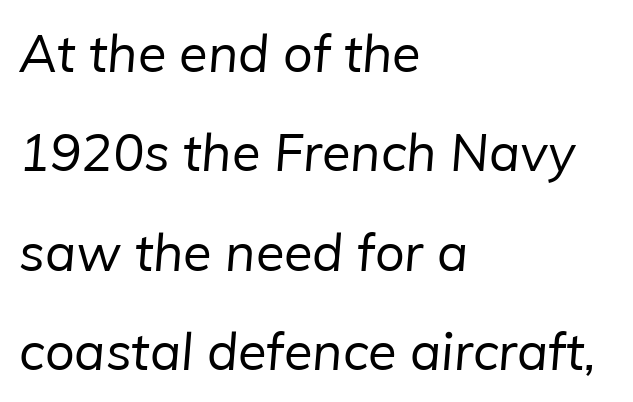
Q: Is the text bold? A: No.
Q: Is the typeface a serif or a sans-serif typeface? A: Sans-serif.
Q: Is the text underlined? A: No.
Q: How is the paragraph aligned? A: Left-aligned.
Q: Is the spacing between letters normal or unusually wide? A: Normal.
Q: Is the spacing between lines tight, normal or loose? A: Loose.
Q: Width (condensed, normal, or wide)? A: Normal.
Q: Stroke contrast? A: Low.
Q: x-height? A: Medium.
Q: Monospaced? A: No.
